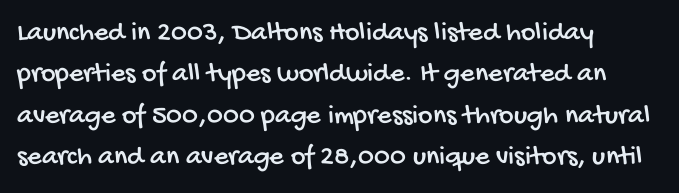
{"serif": "no", "width": "condensed", "stroke_contrast": "low", "x_height": "large", "monospaced": "no", "underline": "no", "align": "left", "line_spacing": "normal", "line_spacing_ratio": 1.48, "letter_spacing": "normal", "letter_spacing_em": 0.0, "glyph_px": 28}
